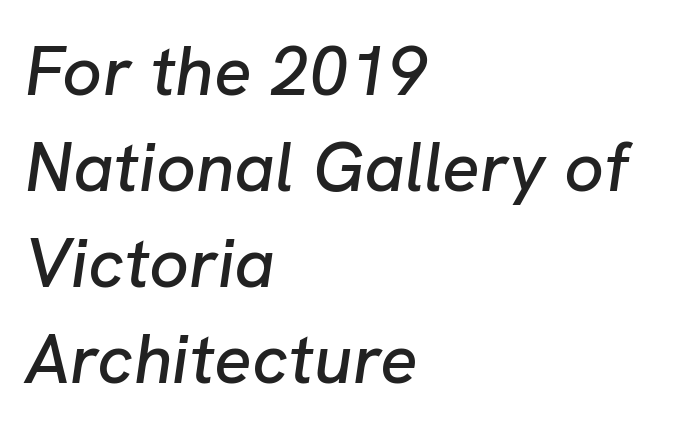
Students, observe: this is what conventionally led text looks like. The face used here is proportionally spaced, like ordinary book or web type. Beneath every word, the page is bare. Every character sits at an angle, as italics do. Glyph-to-glyph distance matches everyday printed text.
